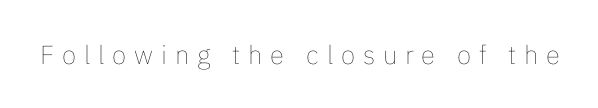
Glyph-to-glyph distance is far greater than everyday printed text. Nothing heavy about these letters — not bold at all. The gap between lines stays unmarked. The type sits square on the baseline with zero lean.
